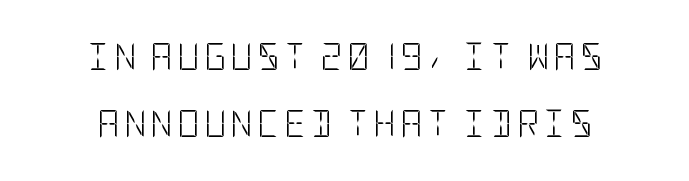
Is this a heavy cut? Hardly; it is regular or lighter. Ascenders rise straight up at ninety degrees. Rows of type keep a wide berth in the vertical direction. Descender tails drop into unmarked territory.
